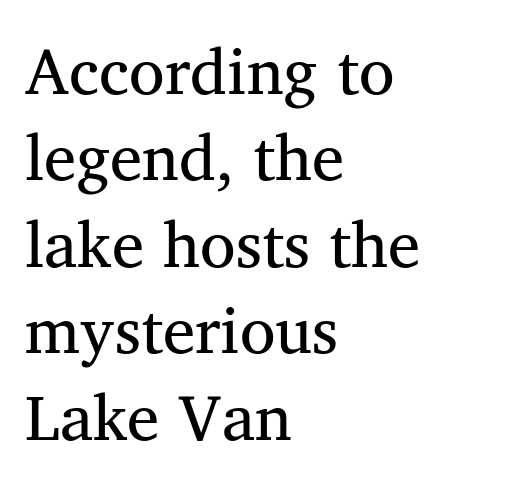
No letter is thick-stroked: the sample isn't bold. Vertical spacing — default. The glyphs are unaccompanied by any horizontal stroke below them. Spacing verdict: proportional, widths tailored to each character. Words appear dense and cohesive because spacing is normal.
